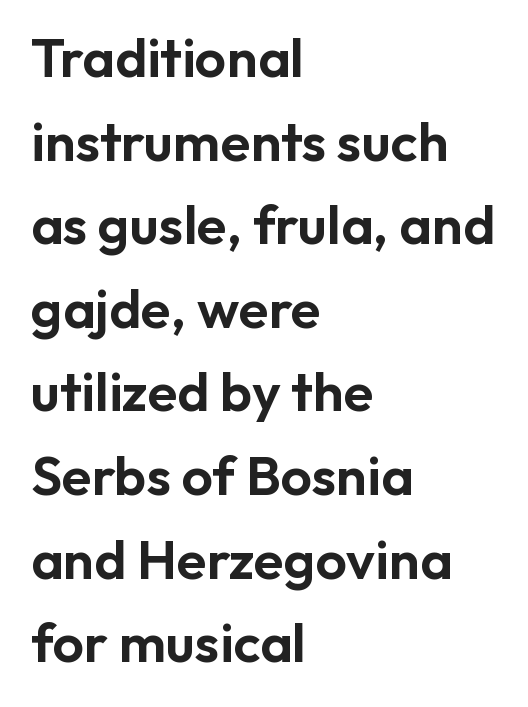
The passage shown is typeset with a sans-serif family. Typeset ragged right — the left edge is the straight one. The face used here is proportionally spaced, like ordinary book or web type. Italic? Not at all — the glyphs are vertical. Honestly, the letter spacing is just normal — you wouldn't notice it. The designer left line spacing at the default.
